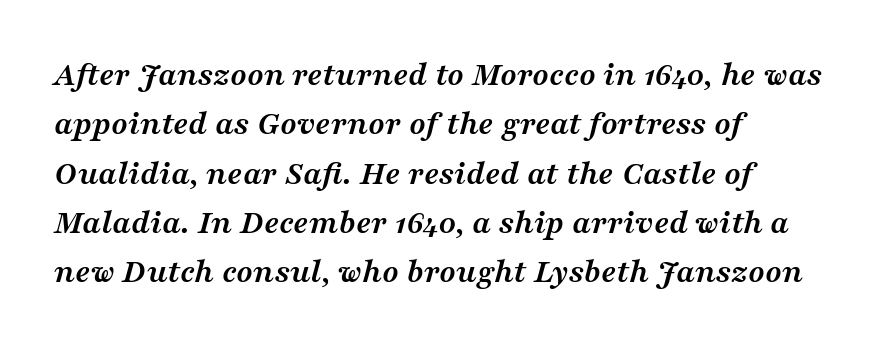
Chunky letters — that's bold for sure. Each row of text sits above clean, open space. The whole block is typeset with a tilt. Character widths vary here, with narrow letters taking less room than wide ones. Typeset ragged right — the left edge is the straight one. Vertically, the passage feels balanced, rows spaced as you'd expect.
